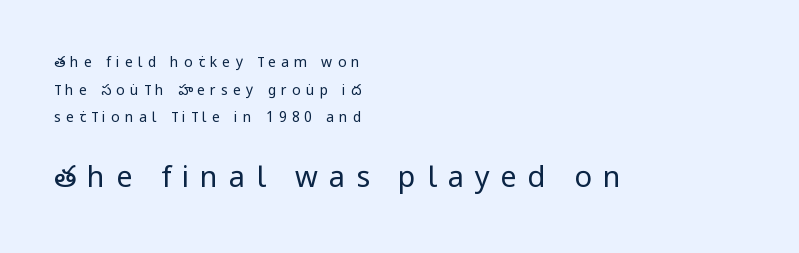
Q: Is the text bold? A: No.
Q: Is the text italic (slanted)? A: No, it is upright.
Q: Is the typeface a serif or a sans-serif typeface? A: Sans-serif.
Q: Is the text underlined? A: No.
Q: How is the paragraph aligned? A: Left-aligned.
Q: Is the spacing between letters normal or unusually wide? A: Unusually wide.
Q: Is the spacing between lines tight, normal or loose? A: Loose.
Q: Which block of text is set in a larger size, the first (top) or the second (bottom)? A: The second (bottom) one.
Q: Width (condensed, normal, or wide)? A: Condensed.
Q: Stroke contrast? A: Low.
Q: x-height? A: Large.
Q: Monospaced? A: No.
